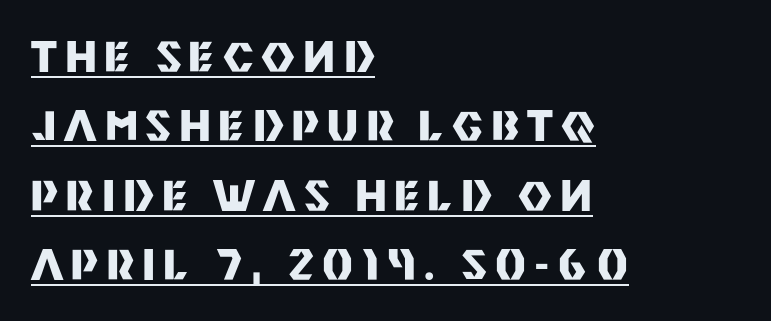
Q: Is the text bold? A: Yes.
Q: Is the text italic (slanted)? A: No, it is upright.
Q: Is the typeface a serif or a sans-serif typeface? A: Sans-serif.
Q: Is the text underlined? A: Yes.
Q: How is the paragraph aligned? A: Left-aligned.
Q: Is the spacing between letters normal or unusually wide? A: Unusually wide.
Q: Is the spacing between lines tight, normal or loose? A: Normal.
Q: Width (condensed, normal, or wide)? A: Normal.
Q: Stroke contrast? A: Medium.
Q: x-height? A: Large.
Q: Monospaced? A: No.
